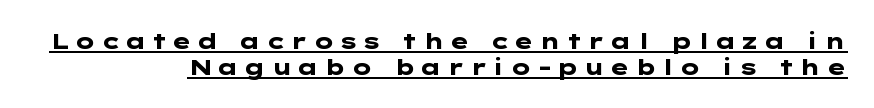
Q: Is the text bold? A: Yes.
Q: Is the text italic (slanted)? A: No, it is upright.
Q: Is the text underlined? A: Yes.
Q: How is the paragraph aligned? A: Right-aligned.
